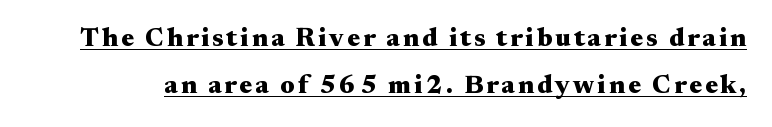
{"italic": "no", "bold": "yes", "underline": "yes", "line_spacing_ratio": 1.82, "glyph_px": 26}
